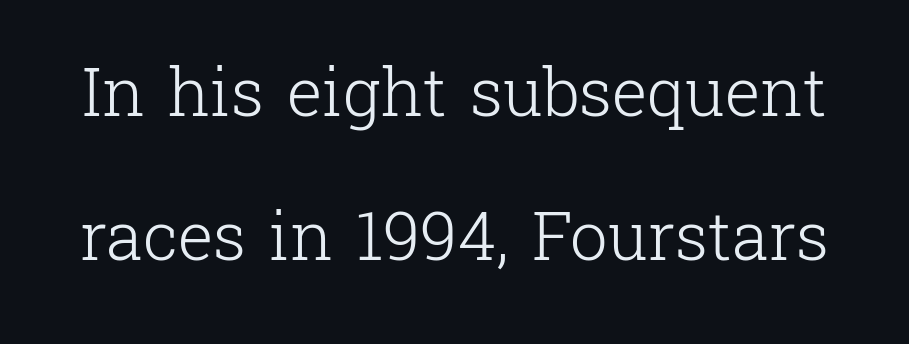
Q: Is the text bold? A: No.
Q: Is the text italic (slanted)? A: No, it is upright.
Q: Is the typeface a serif or a sans-serif typeface? A: Serif.
Q: Is the text underlined? A: No.
Q: Is the spacing between letters normal or unusually wide? A: Normal.
Q: Is the spacing between lines tight, normal or loose? A: Loose.
Q: Width (condensed, normal, or wide)? A: Normal.
Q: Stroke contrast? A: Low.
Q: x-height? A: Medium.
Q: Monospaced? A: No.
